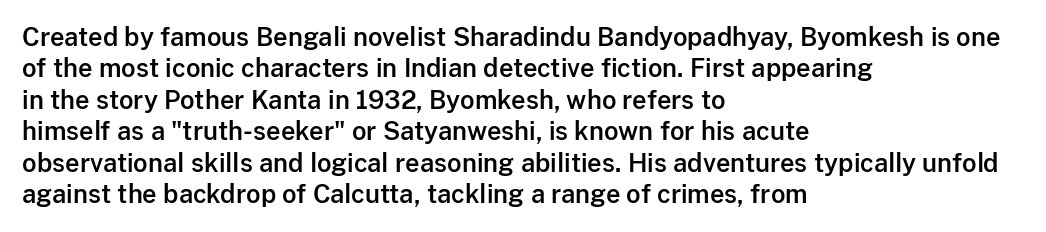
{"italic": "no", "underline": "no", "align": "left", "line_spacing": "normal", "line_spacing_ratio": 1.26, "letter_spacing": "normal", "letter_spacing_em": 0.0, "glyph_px": 25}
